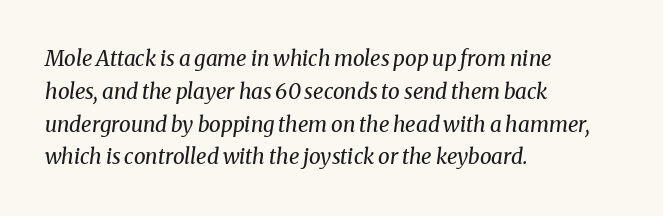
{"italic": "yes", "lean": "right", "slant_degrees": 8, "bold": "no", "underline": "no", "align": "left", "line_spacing": "normal", "line_spacing_ratio": 1.56, "letter_spacing": "normal", "letter_spacing_em": 0.0, "glyph_px": 21}
